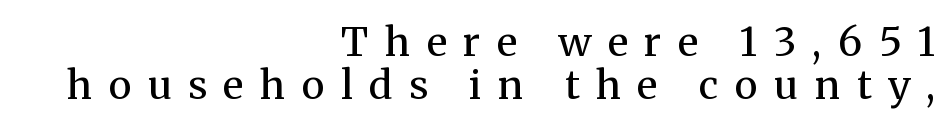
Stems here are at most as thick as an everyday book face. Line endings align vertically; line beginnings do not. Check where the strokes stop: tiny serifs finish them off. Baseline-to-baseline distance is barely more than the letter height. Every stem runs plumb, perpendicular to the baseline.
